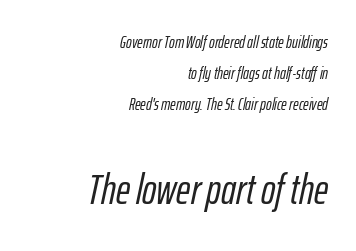
Q: Is the text italic (slanted)? A: Yes, it leans right by about 12 degrees.
Q: Is the text underlined? A: No.
Q: How is the paragraph aligned? A: Right-aligned.
Q: Is the spacing between letters normal or unusually wide? A: Normal.
Q: Which block of text is set in a larger size, the first (top) or the second (bottom)? A: The second (bottom) one.
Q: Width (condensed, normal, or wide)? A: Condensed.
Q: Stroke contrast? A: Low.
Q: x-height? A: Medium.
Q: Monospaced? A: No.
